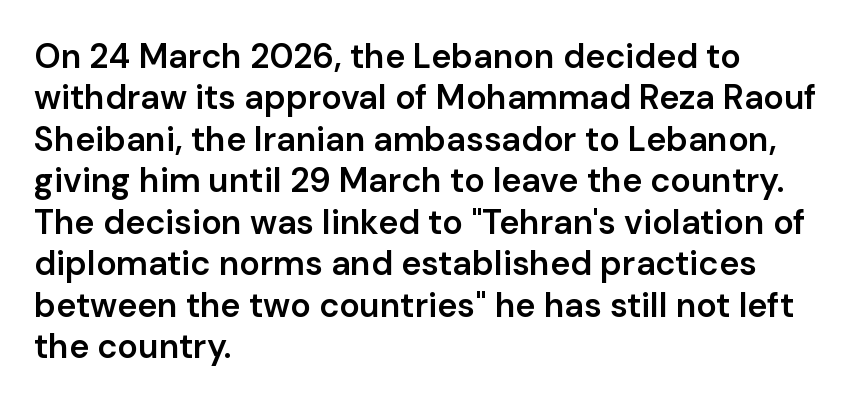
The lines in this sample share a left origin and differ only in where they stop. Short note: letters normally spaced. Has an underline been added? It has not. Its strokes are somewhat broadened, the hallmark of semibold type. Note the varied advance widths — an 'i' is clearly narrower than an 'm'. In terms of posture, this sample is upright.
